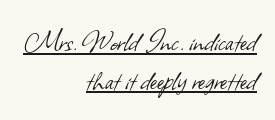
Q: Is the text bold? A: No.
Q: Is the typeface a serif or a sans-serif typeface? A: Sans-serif.
Q: Is the text underlined? A: Yes.
Q: How is the paragraph aligned? A: Right-aligned.
Q: Is the spacing between letters normal or unusually wide? A: Normal.
Q: Width (condensed, normal, or wide)? A: Normal.
Q: Stroke contrast? A: Low.
Q: x-height? A: Small.
Q: Monospaced? A: No.
